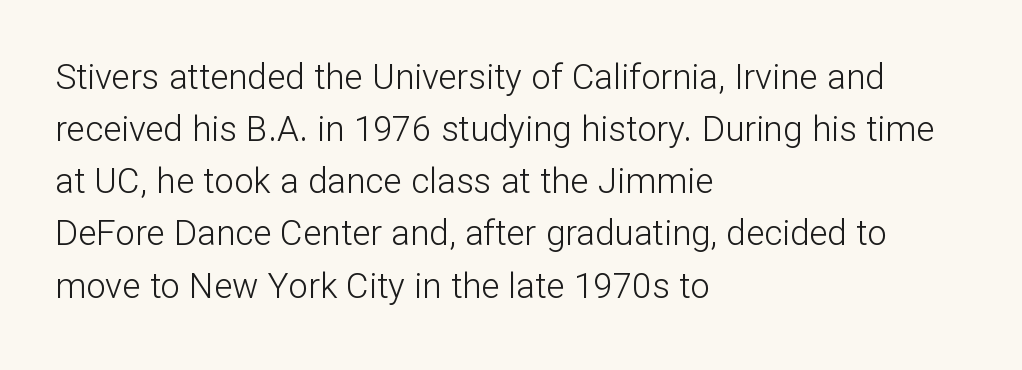
{"serif": "no", "italic": "no", "bold": "no", "weight": "light", "width": "normal", "stroke_contrast": "low", "x_height": "medium", "monospaced": "no", "underline": "no", "align": "left", "line_spacing": "normal", "line_spacing_ratio": 1.49, "letter_spacing": "normal", "letter_spacing_em": 0.0, "glyph_px": 35}
